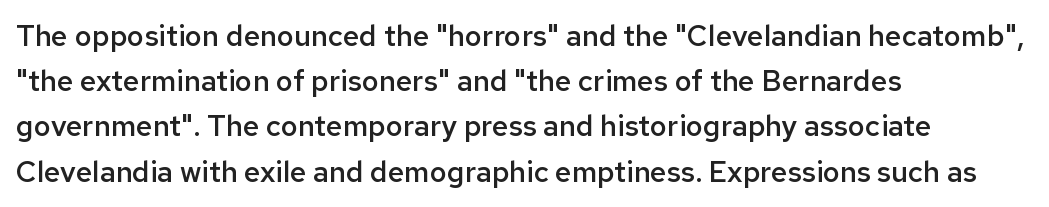
The image shows 29 px semibold sans-serif type, upright; set left-aligned, normal line spacing (1.56x), normal letter spacing, not underlined; low stroke contrast and a medium x-height.
